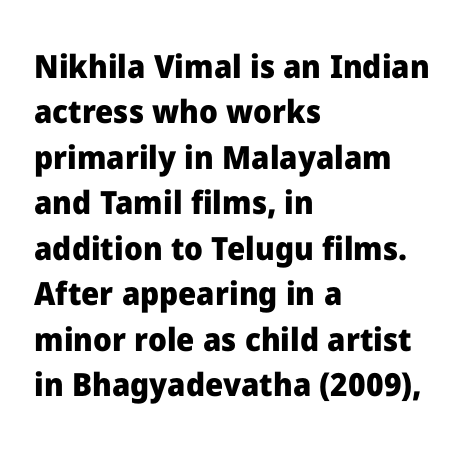
This is roman type, the default non-slanted kind. Is the type bold? Yes — the strokes are clearly thick and heavy. Any mark beneath the type? The region is blank. A student would call this left alignment; a typographer would say flush left, rag right. Looks like regular typesetting: each glyph gets only the width it needs. Stroke terminals: plain, sans-serif.
